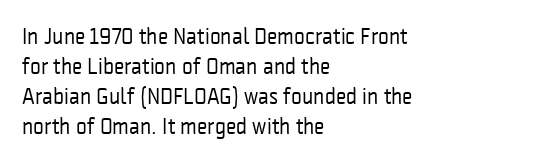
{"italic": "no", "bold": "no", "underline": "no", "align": "left", "line_spacing": "normal", "line_spacing_ratio": 1.31, "letter_spacing": "normal", "letter_spacing_em": 0.0, "glyph_px": 23}
